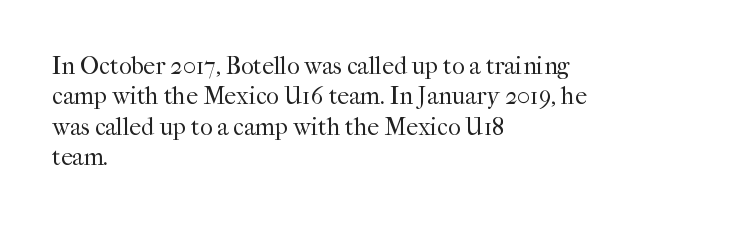
Q: Is the text bold? A: No.
Q: Is the text italic (slanted)? A: No, it is upright.
Q: Is the text underlined? A: No.
Q: How is the paragraph aligned? A: Left-aligned.
Q: Is the spacing between letters normal or unusually wide? A: Normal.
Q: Is the spacing between lines tight, normal or loose? A: Normal.
